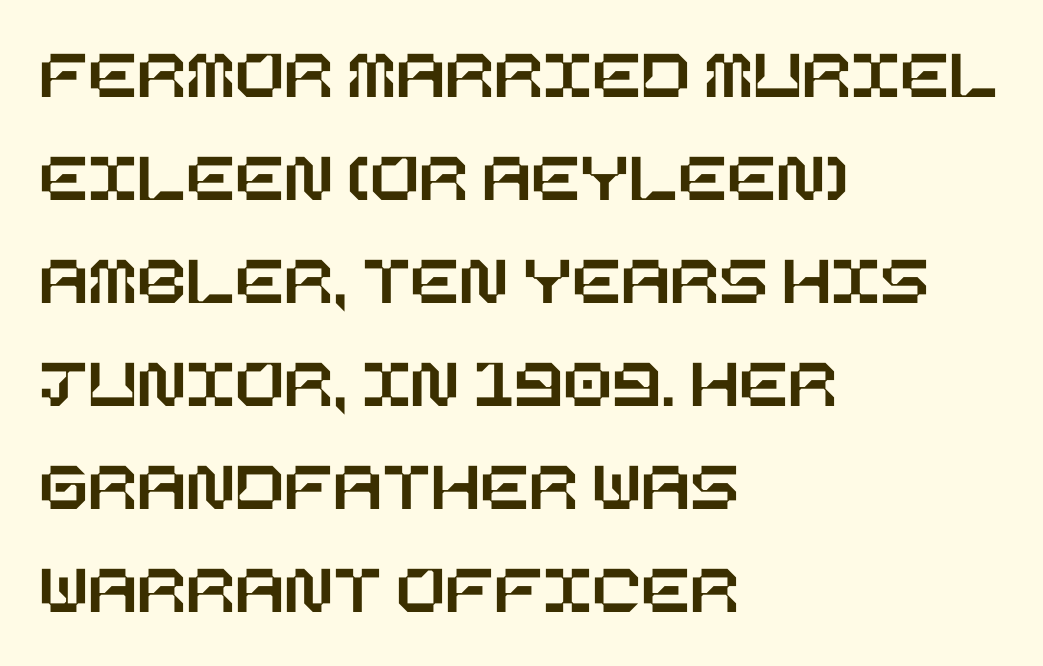
Layout note: lines flush left. This is the regular roman posture of the typeface. Caption: standard tracking, unaltered. The vertical gap from one line to the next is medium.
